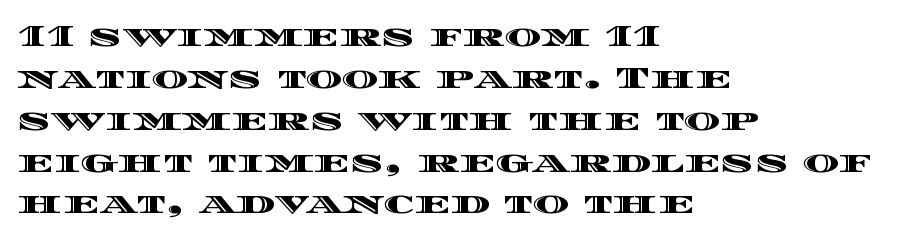
{"italic": "no", "width": "wide", "x_height": "large", "monospaced": "no", "underline": "no", "align": "left", "line_spacing": "normal", "line_spacing_ratio": 1.35, "letter_spacing": "normal", "letter_spacing_em": 0.0, "glyph_px": 31}
